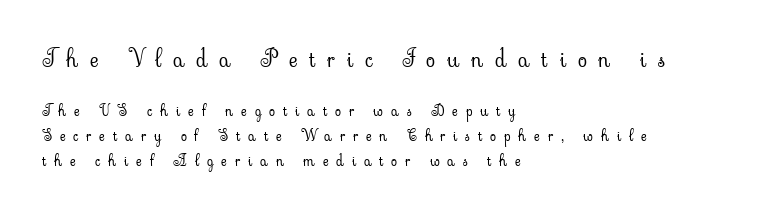
{"italic": "no", "bold": "no", "underline": "no", "align": "left", "line_spacing": "normal", "line_spacing_ratio": 1.56, "letter_spacing": "wide", "letter_spacing_em": 0.49, "larger_block": "first", "size_ratio": 1.5, "glyph_px": 24}
